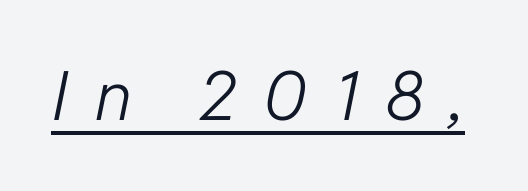
{"italic": "yes", "lean": "right", "slant_degrees": 11, "bold": "no", "weight": "light", "width": "normal", "stroke_contrast": "low", "x_height": "medium", "monospaced": "no", "underline": "yes", "letter_spacing": "wide", "letter_spacing_em": 0.38, "glyph_px": 68}
